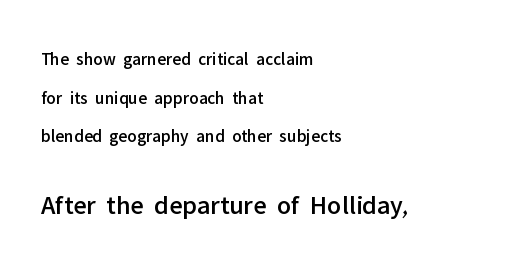
{"italic": "no", "underline": "no", "align": "left", "line_spacing": "loose", "line_spacing_ratio": 2.14, "letter_spacing": "normal", "letter_spacing_em": 0.0, "larger_block": "second", "size_ratio": 1.5, "glyph_px": 27}
